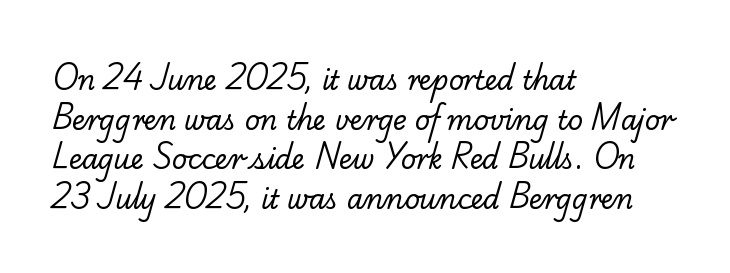
{"bold": "no", "underline": "no", "align": "left", "line_spacing": "normal", "line_spacing_ratio": 1.52, "letter_spacing": "normal", "letter_spacing_em": 0.0, "glyph_px": 26}
